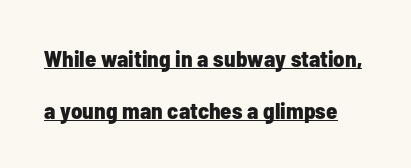
The image shows 23 px bold type, upright; set loose line spacing (2.26x), normal letter spacing, underlined.
